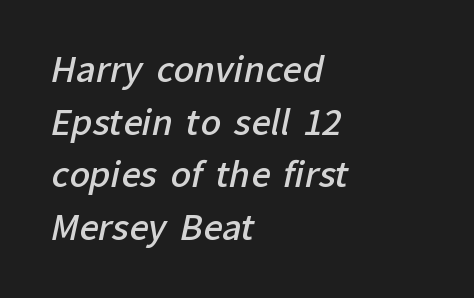
Q: Is the text bold? A: Semi-bold.
Q: Is the typeface a serif or a sans-serif typeface? A: Sans-serif.
Q: Is the text underlined? A: No.
Q: How is the paragraph aligned? A: Left-aligned.
Q: Is the spacing between letters normal or unusually wide? A: Normal.
Q: Is the spacing between lines tight, normal or loose? A: Normal.
Q: Width (condensed, normal, or wide)? A: Normal.
Q: Stroke contrast? A: Low.
Q: x-height? A: Medium.
Q: Monospaced? A: No.
